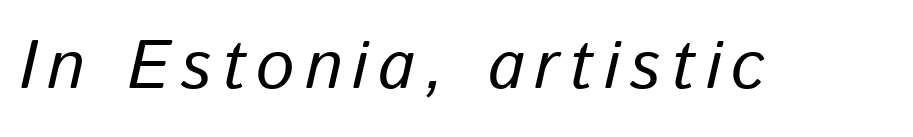
The image shows 68 px text type, italic (leaning right); set not underlined; low stroke contrast and a medium x-height.
